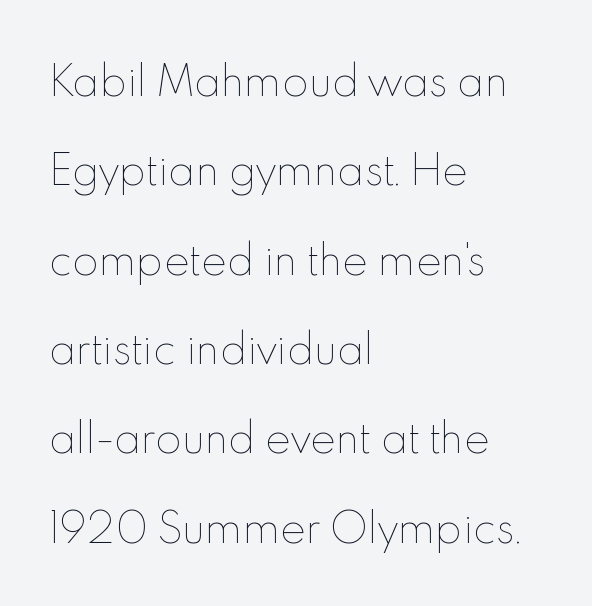
Q: Is the text bold? A: No.
Q: Is the text italic (slanted)? A: No, it is upright.
Q: Is the text underlined? A: No.
Q: How is the paragraph aligned? A: Left-aligned.
Q: Is the spacing between letters normal or unusually wide? A: Normal.
Q: Is the spacing between lines tight, normal or loose? A: Loose.
Q: Width (condensed, normal, or wide)? A: Normal.
Q: x-height? A: Small.
Q: Monospaced? A: No.
